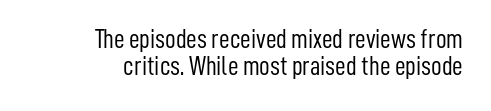
The image shows 26 px text type, upright; set right-aligned, tight line spacing (1.05x), normal letter spacing, not underlined.
